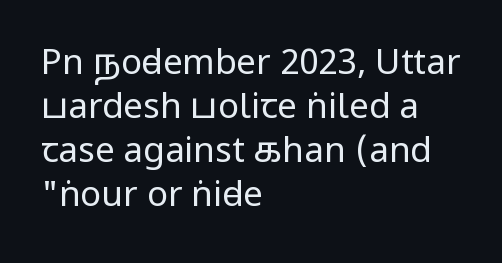
Q: Is the text bold? A: No.
Q: Is the text italic (slanted)? A: No, it is upright.
Q: Is the typeface a serif or a sans-serif typeface? A: Sans-serif.
Q: Is the text underlined? A: No.
Q: How is the paragraph aligned? A: Left-aligned.
Q: Is the spacing between letters normal or unusually wide? A: Normal.
Q: Is the spacing between lines tight, normal or loose? A: Normal.
Q: Width (condensed, normal, or wide)? A: Condensed.
Q: Stroke contrast? A: Low.
Q: x-height? A: Large.
Q: Monospaced? A: No.
